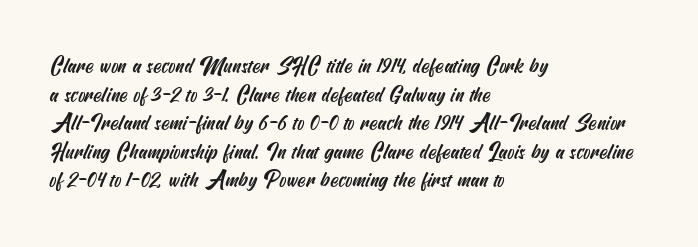
Q: Is the text underlined? A: No.
Q: How is the paragraph aligned? A: Left-aligned.
Q: Is the spacing between letters normal or unusually wide? A: Normal.
Q: Is the spacing between lines tight, normal or loose? A: Normal.
